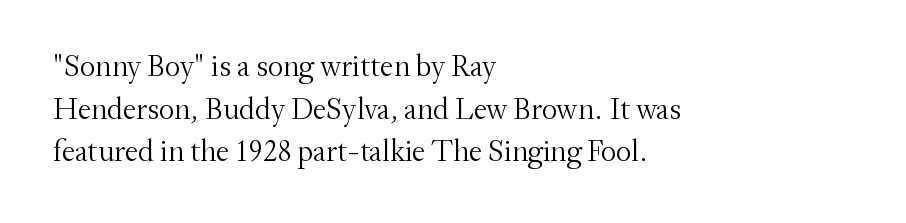
In terms of posture, this sample is upright. Each row of text sits above clean, open space. Each letter keeps its own natural width here, so spacing adapts to shape. The paragraph shown leans on its left margin.
